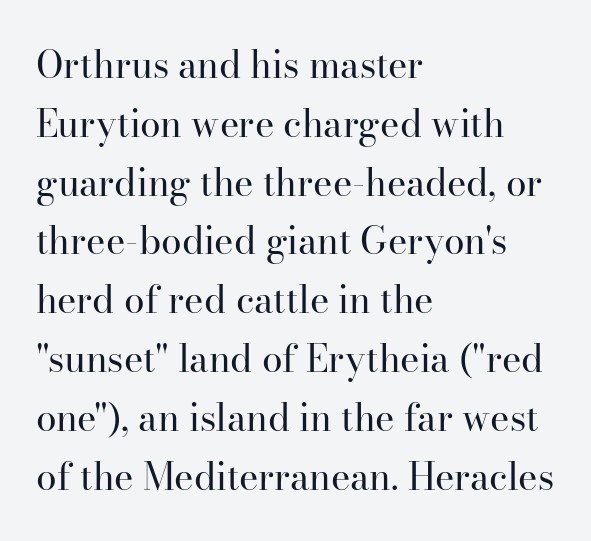
The image shows 37 px regular-weight serif type, upright; set left-aligned, normal line spacing (1.59x), normal letter spacing, not underlined; high stroke contrast and a small x-height.
